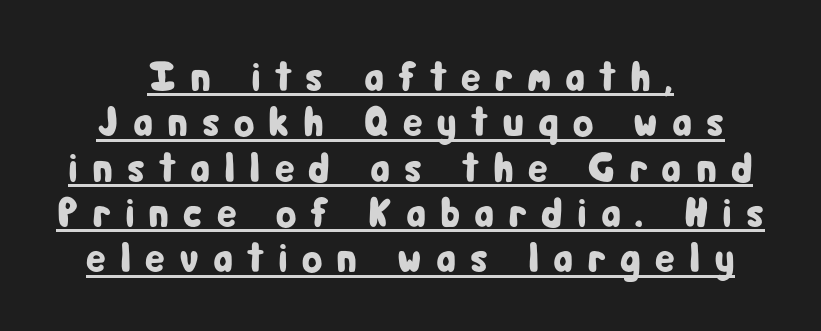
Stroke terminals: plain, sans-serif. The face used here is proportionally spaced, like ordinary book or web type. The lines in this sample share a center point and differ in where they start and stop. Horizontal bands of white between lines are thin slivers. In designer terms, the underline attribute is active on this setting.
